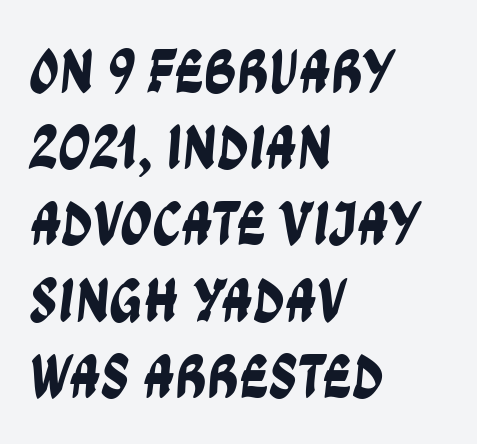
The image shows 63 px condensed sans-serif type; set left-aligned, line spacing 1.21x, normal letter spacing, not underlined; low stroke contrast and a large x-height.
